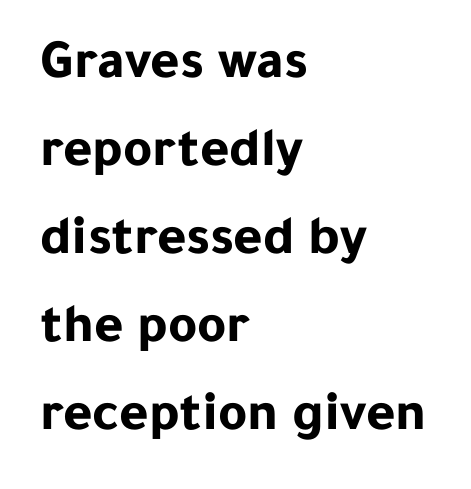
{"serif": "no", "italic": "no", "bold": "yes", "weight": "bold", "width": "normal", "stroke_contrast": "low", "x_height": "medium", "monospaced": "no", "underline": "no", "align": "left", "line_spacing": "normal", "line_spacing_ratio": 1.57, "letter_spacing": "normal", "letter_spacing_em": 0.0, "glyph_px": 56}
